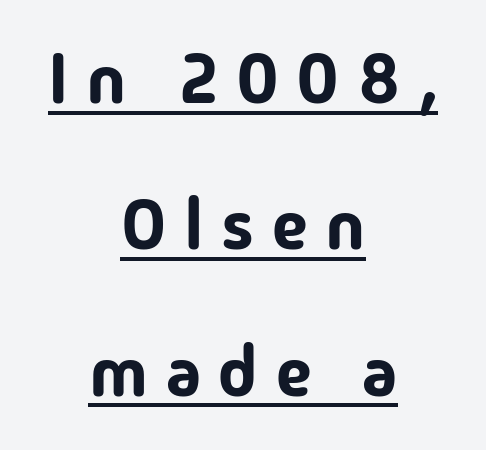
Q: Is the text italic (slanted)? A: No, it is upright.
Q: Is the typeface a serif or a sans-serif typeface? A: Sans-serif.
Q: Is the text underlined? A: Yes.
Q: How is the paragraph aligned? A: Centered.
Q: Is the spacing between letters normal or unusually wide? A: Unusually wide.
Q: Is the spacing between lines tight, normal or loose? A: Loose.
Q: Width (condensed, normal, or wide)? A: Normal.
Q: Stroke contrast? A: Low.
Q: x-height? A: Medium.
Q: Monospaced? A: No.
